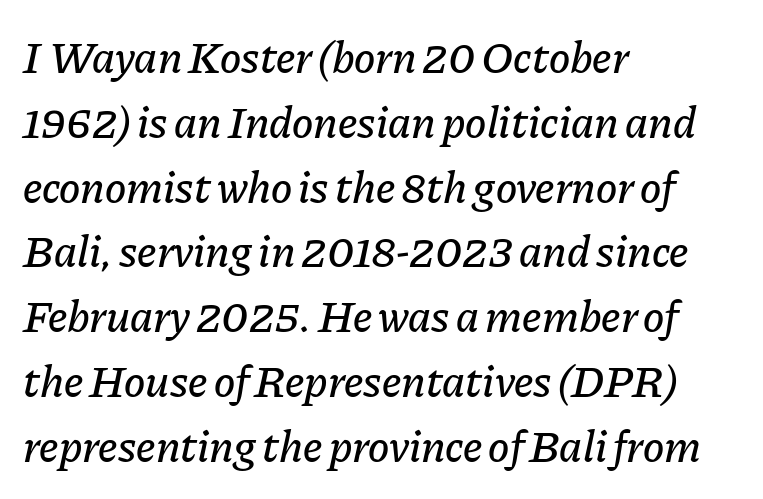
Q: Is the text italic (slanted)? A: Yes, it leans right by about 11 degrees.
Q: Is the text underlined? A: No.
Q: How is the paragraph aligned? A: Left-aligned.
Q: Is the spacing between letters normal or unusually wide? A: Normal.
Q: Is the spacing between lines tight, normal or loose? A: Normal.
Q: Width (condensed, normal, or wide)? A: Normal.
Q: Stroke contrast? A: Low.
Q: x-height? A: Medium.
Q: Monospaced? A: No.
